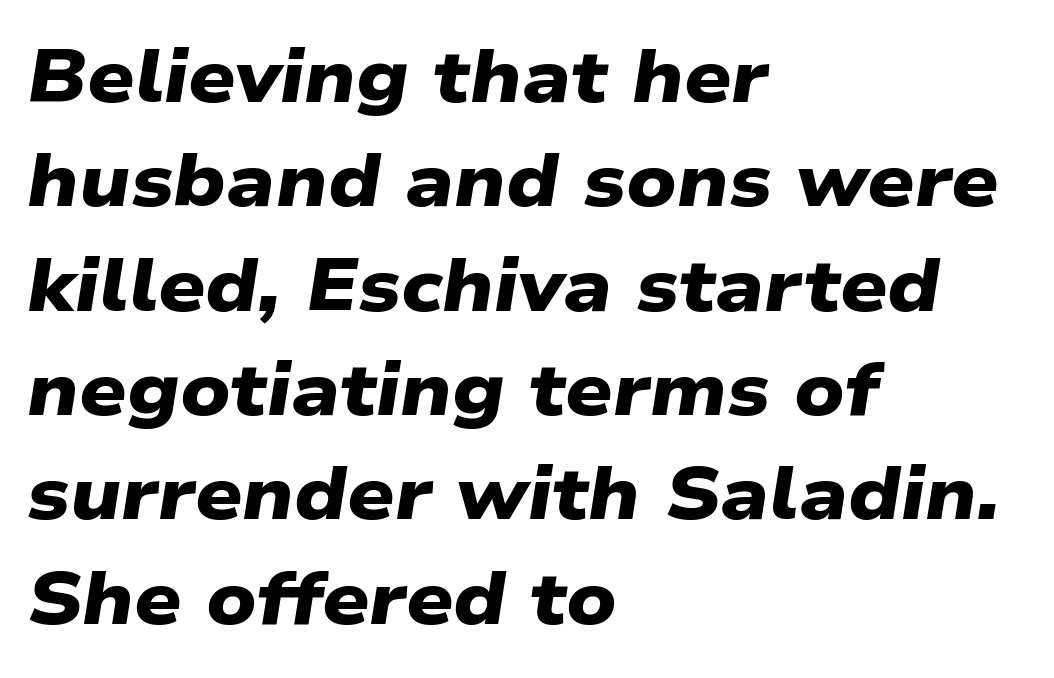
The image shows 74 px heavy, wide sans-serif type; set left-aligned, normal line spacing (1.41x), normal letter spacing, not underlined; low stroke contrast and a medium x-height.
